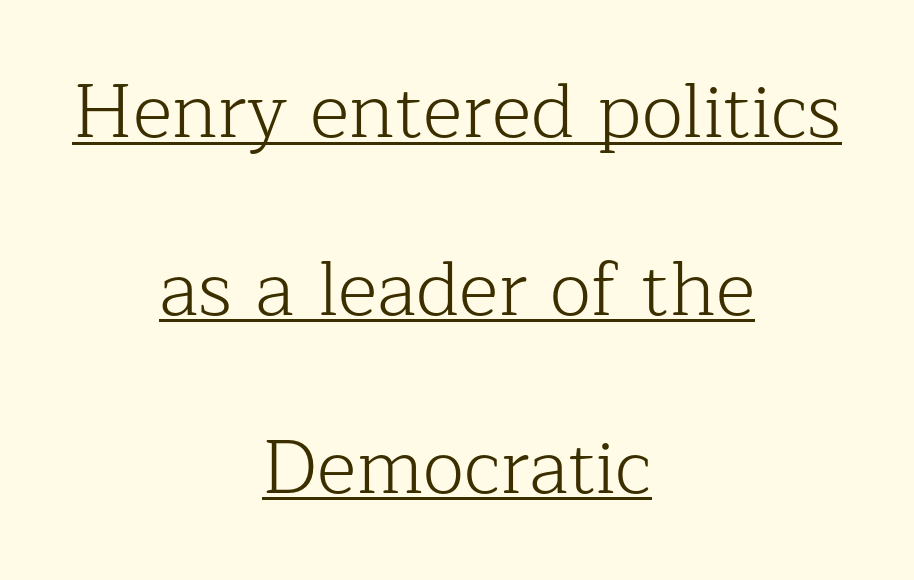
The image shows 76 px light serif type, upright; set centered, loose line spacing (2.34x), normal letter spacing, underlined; low stroke contrast and a medium x-height.
